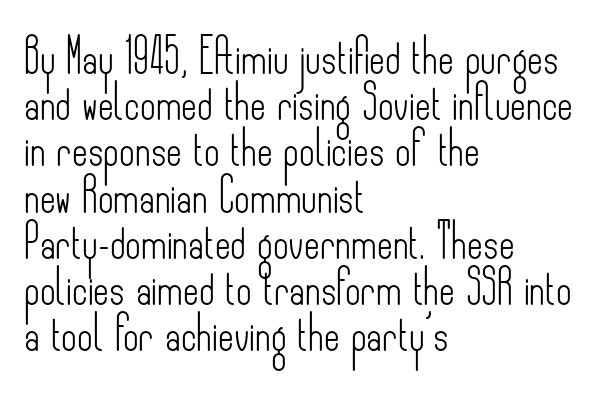
{"serif": "no", "italic": "no", "bold": "no", "weight": "light", "width": "condensed", "stroke_contrast": "low", "x_height": "small", "monospaced": "no", "underline": "no", "align": "left", "line_spacing": "normal", "line_spacing_ratio": 1.36, "letter_spacing": "normal", "letter_spacing_em": 0.0, "glyph_px": 34}
